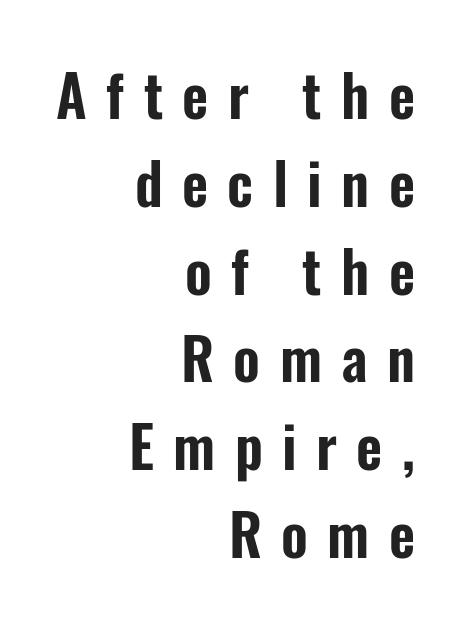
{"serif": "no", "italic": "no", "width": "condensed", "stroke_contrast": "low", "x_height": "medium", "monospaced": "no", "underline": "no", "align": "right", "line_spacing": "normal", "line_spacing_ratio": 1.54, "letter_spacing": "wide", "letter_spacing_em": 0.34, "glyph_px": 57}
